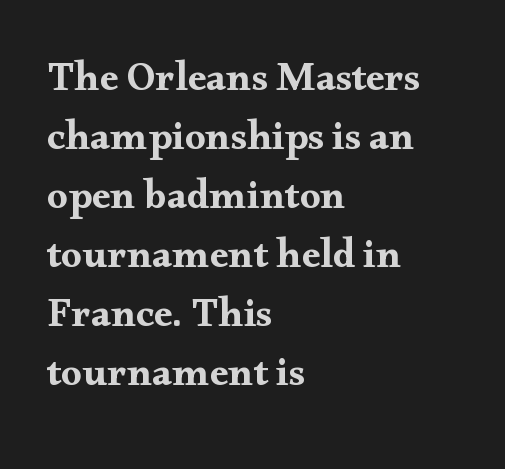
Q: Is the text italic (slanted)? A: No, it is upright.
Q: Is the typeface a serif or a sans-serif typeface? A: Serif.
Q: Is the text underlined? A: No.
Q: How is the paragraph aligned? A: Left-aligned.
Q: Is the spacing between letters normal or unusually wide? A: Normal.
Q: Is the spacing between lines tight, normal or loose? A: Normal.
Q: Width (condensed, normal, or wide)? A: Wide.
Q: Stroke contrast? A: Medium.
Q: x-height? A: Small.
Q: Monospaced? A: No.
